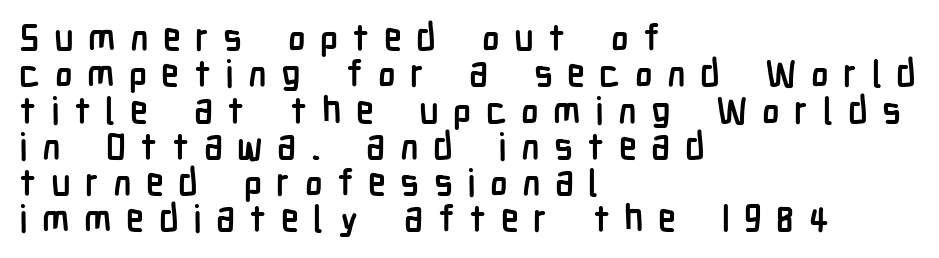
The image shows 37 px semibold, condensed sans-serif type, upright; set left-aligned, tight line spacing (0.98x), unusually wide letter spacing (+0.39 em), not underlined; low stroke contrast and a medium x-height.
